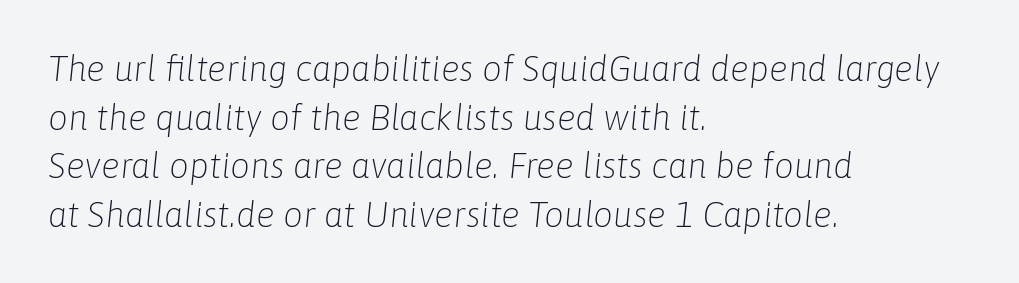
{"italic": "yes", "lean": "right", "slant_degrees": 6, "bold": "no", "weight": "light", "width": "normal", "stroke_contrast": "low", "x_height": "medium", "monospaced": "no", "underline": "no", "align": "left", "line_spacing": "normal", "line_spacing_ratio": 1.39, "letter_spacing": "normal", "letter_spacing_em": 0.0, "glyph_px": 35}
